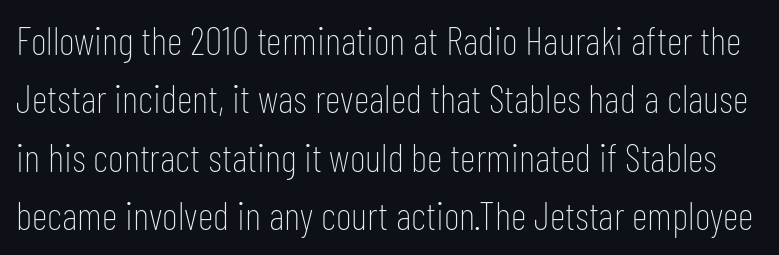
Q: Is the text bold? A: No.
Q: Is the text italic (slanted)? A: No, it is upright.
Q: Is the typeface a serif or a sans-serif typeface? A: Sans-serif.
Q: Is the text underlined? A: No.
Q: Is the spacing between letters normal or unusually wide? A: Normal.
Q: Is the spacing between lines tight, normal or loose? A: Normal.
Q: Width (condensed, normal, or wide)? A: Condensed.
Q: Stroke contrast? A: Low.
Q: x-height? A: Medium.
Q: Monospaced? A: No.
